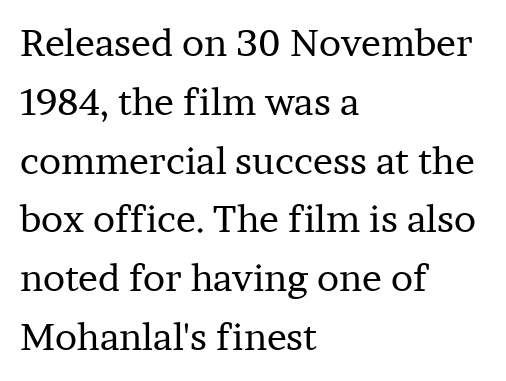
Every row of glyphs begins at an identical x-position on the left. Here the designer chose a conventional face with non-uniform glyph widths. Characters remain perfectly vertical along every line. Look at the bottom of the vertical strokes: they flare into serifs here. Does the leading feel generous? No, just average.
